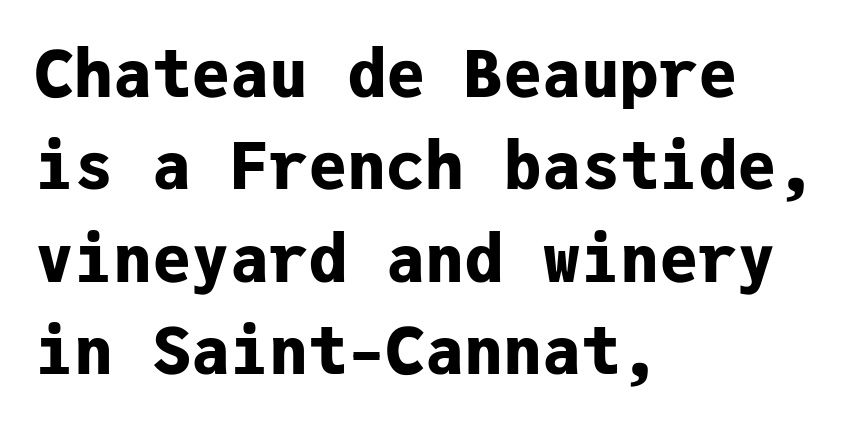
{"serif": "no", "italic": "no", "bold": "yes", "weight": "bold", "width": "normal", "stroke_contrast": "low", "x_height": "medium", "monospaced": "yes", "underline": "no", "align": "left", "line_spacing": "normal", "line_spacing_ratio": 1.42, "letter_spacing": "normal", "letter_spacing_em": 0.0, "glyph_px": 65}
